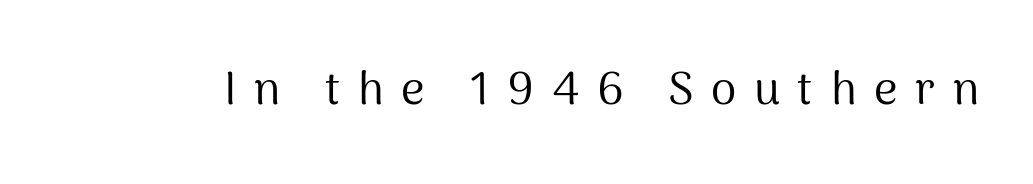
The image shows 46 px regular-weight sans-serif type, upright; set unusually wide letter spacing (+0.38 em), not underlined; medium stroke contrast and a medium x-height.
